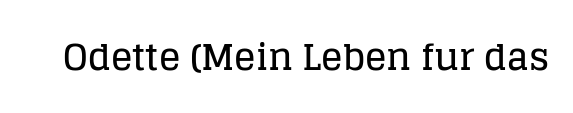
Q: Is the text italic (slanted)? A: No, it is upright.
Q: Is the typeface a serif or a sans-serif typeface? A: Serif.
Q: Is the text underlined? A: No.
Q: Is the spacing between letters normal or unusually wide? A: Normal.
Q: Width (condensed, normal, or wide)? A: Normal.
Q: Stroke contrast? A: Low.
Q: x-height? A: Large.
Q: Monospaced? A: No.
